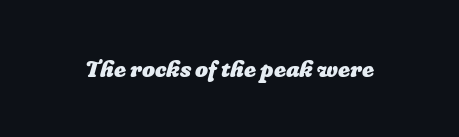
{"italic": "yes", "lean": "right", "slant_degrees": 16, "bold": "yes", "underline": "no", "letter_spacing": "normal", "letter_spacing_em": 0.0, "glyph_px": 23}
